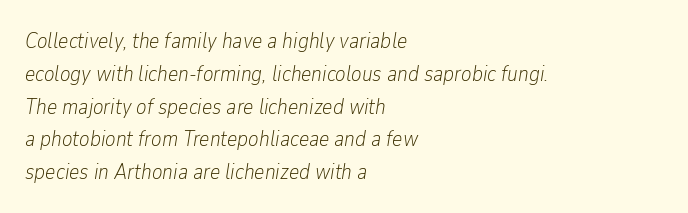
The image shows 22 px text type, italic (leaning right); set left-aligned, normal line spacing (1.49x), normal letter spacing, not underlined.
